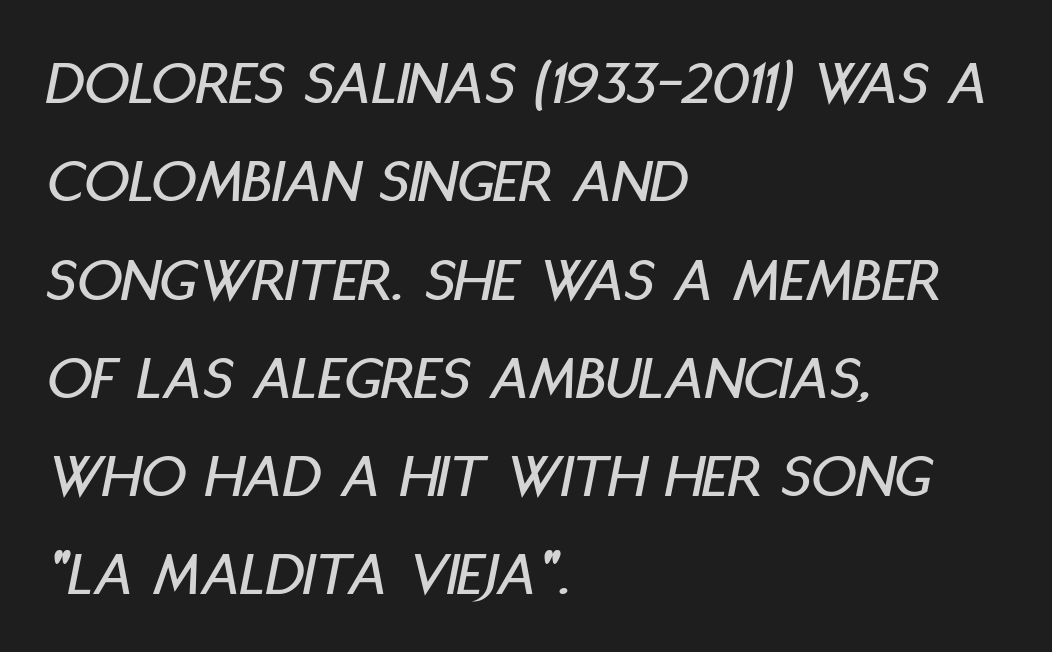
Q: Is the text italic (slanted)? A: Yes, it leans right by about 11 degrees.
Q: Is the text underlined? A: No.
Q: How is the paragraph aligned? A: Left-aligned.
Q: Is the spacing between letters normal or unusually wide? A: Normal.
Q: Is the spacing between lines tight, normal or loose? A: Normal.
Q: Width (condensed, normal, or wide)? A: Condensed.
Q: Stroke contrast? A: Low.
Q: x-height? A: Large.
Q: Monospaced? A: No.
